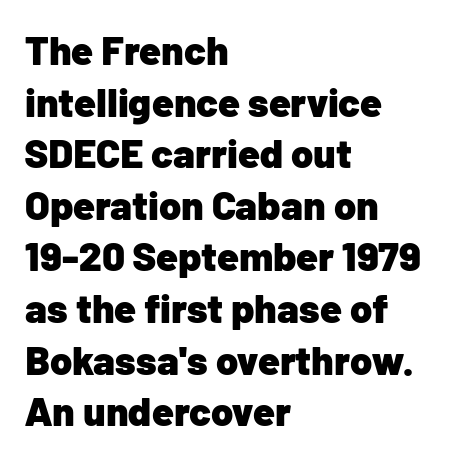
Q: Is the text bold? A: Yes.
Q: Is the text italic (slanted)? A: No, it is upright.
Q: Is the typeface a serif or a sans-serif typeface? A: Sans-serif.
Q: Is the text underlined? A: No.
Q: How is the paragraph aligned? A: Left-aligned.
Q: Is the spacing between letters normal or unusually wide? A: Normal.
Q: Is the spacing between lines tight, normal or loose? A: Normal.
Q: Width (condensed, normal, or wide)? A: Normal.
Q: Stroke contrast? A: Low.
Q: x-height? A: Medium.
Q: Monospaced? A: No.
